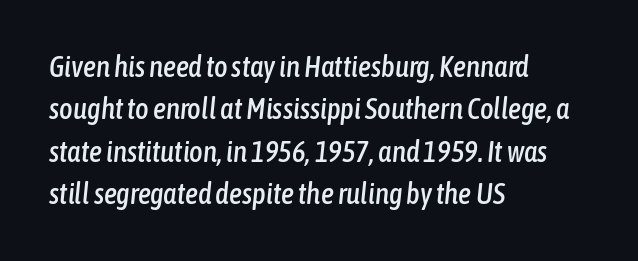
{"italic": "yes", "lean": "right", "slant_degrees": 6, "width": "condensed", "stroke_contrast": "low", "x_height": "medium", "monospaced": "no", "underline": "no", "align": "left", "line_spacing": "normal", "line_spacing_ratio": 1.46, "letter_spacing": "normal", "letter_spacing_em": 0.0, "glyph_px": 29}
